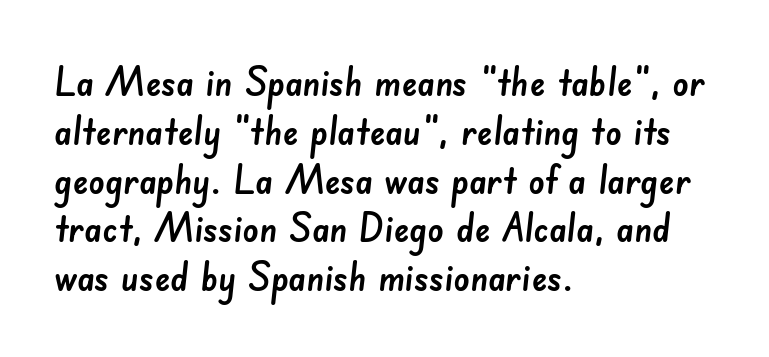
The image shows 40 px sans-serif type; set left-aligned, line spacing 1.22x, normal letter spacing, not underlined; low stroke contrast and a small x-height.
